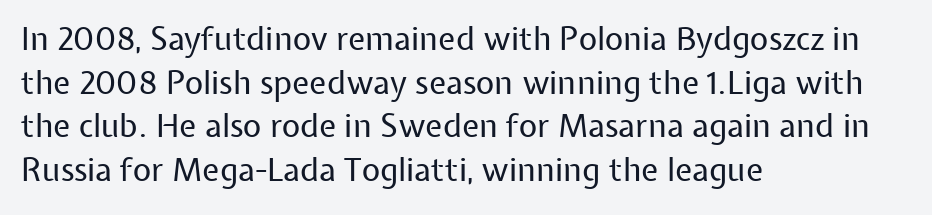
Q: Is the text bold? A: No.
Q: Is the text italic (slanted)? A: No, it is upright.
Q: Is the typeface a serif or a sans-serif typeface? A: Sans-serif.
Q: Is the text underlined? A: No.
Q: How is the paragraph aligned? A: Left-aligned.
Q: Is the spacing between letters normal or unusually wide? A: Normal.
Q: Is the spacing between lines tight, normal or loose? A: Normal.
Q: Width (condensed, normal, or wide)? A: Normal.
Q: Stroke contrast? A: Low.
Q: x-height? A: Medium.
Q: Monospaced? A: No.
